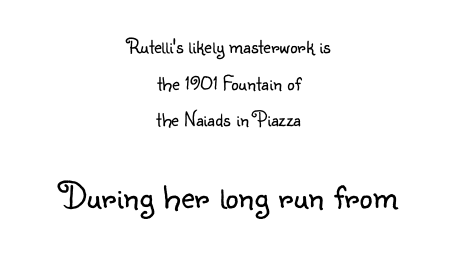
The image shows 37 px light sans-serif type, upright; set centered, line spacing 1.74x, normal letter spacing, not underlined; the second (bottom) block is 1.76x larger; low stroke contrast and a small x-height.
